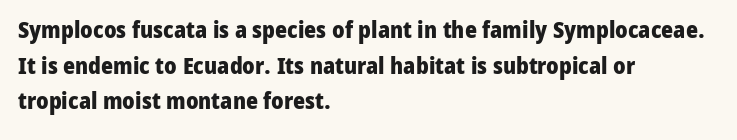
{"italic": "no", "bold": "yes", "underline": "no", "align": "left", "line_spacing": "normal", "line_spacing_ratio": 1.55, "letter_spacing": "normal", "letter_spacing_em": 0.0, "glyph_px": 23}
